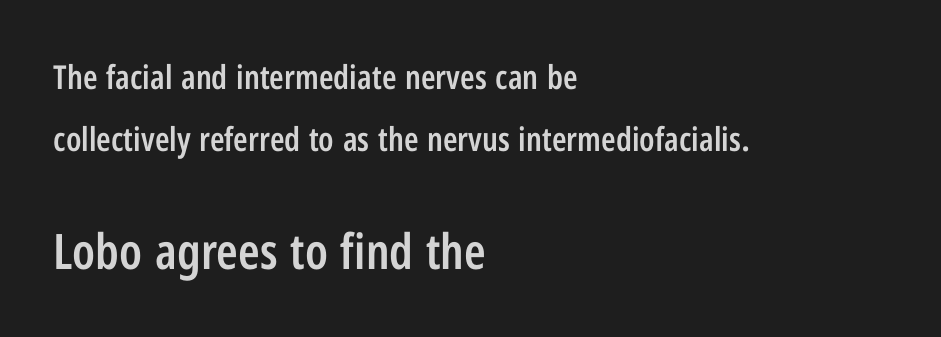
{"serif": "no", "italic": "no", "bold": "semi", "weight": "semibold", "width": "condensed", "stroke_contrast": "low", "x_height": "medium", "monospaced": "no", "underline": "no", "align": "left", "line_spacing_ratio": 1.87, "letter_spacing": "normal", "letter_spacing_em": 0.0, "larger_block": "second", "size_ratio": 1.48, "glyph_px": 49}
